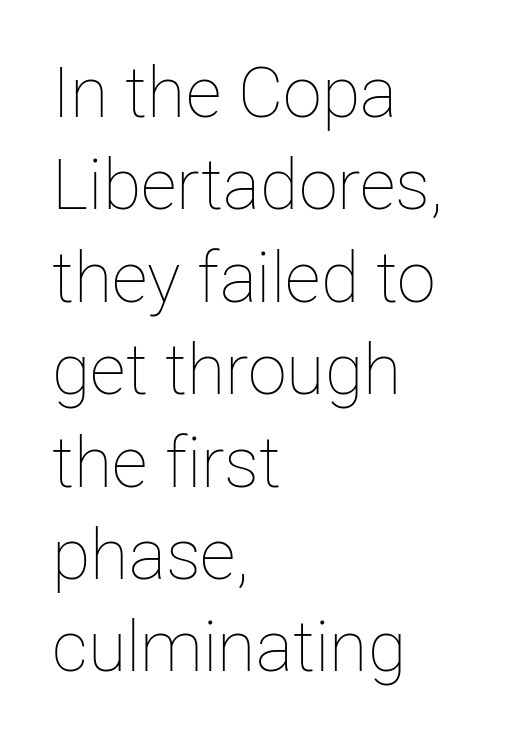
{"italic": "no", "bold": "no", "weight": "thin", "width": "normal", "stroke_contrast": "low", "x_height": "medium", "monospaced": "no", "underline": "no", "align": "left", "line_spacing": "normal", "line_spacing_ratio": 1.32, "letter_spacing": "normal", "letter_spacing_em": 0.0, "glyph_px": 70}
